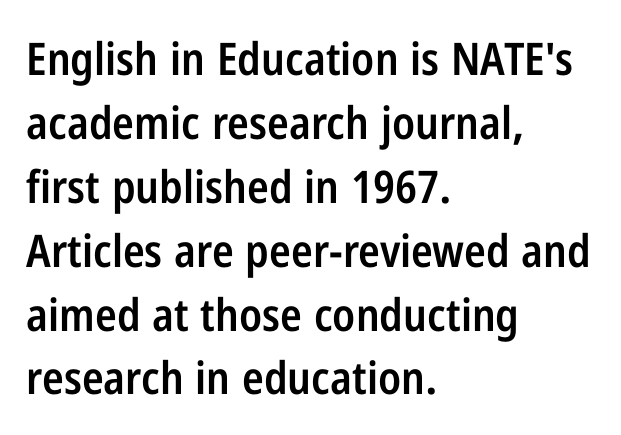
{"serif": "no", "italic": "no", "bold": "semi", "weight": "semibold", "width": "condensed", "stroke_contrast": "low", "x_height": "medium", "monospaced": "no", "underline": "no", "align": "left", "line_spacing": "normal", "line_spacing_ratio": 1.42, "letter_spacing": "normal", "letter_spacing_em": 0.0, "glyph_px": 45}
